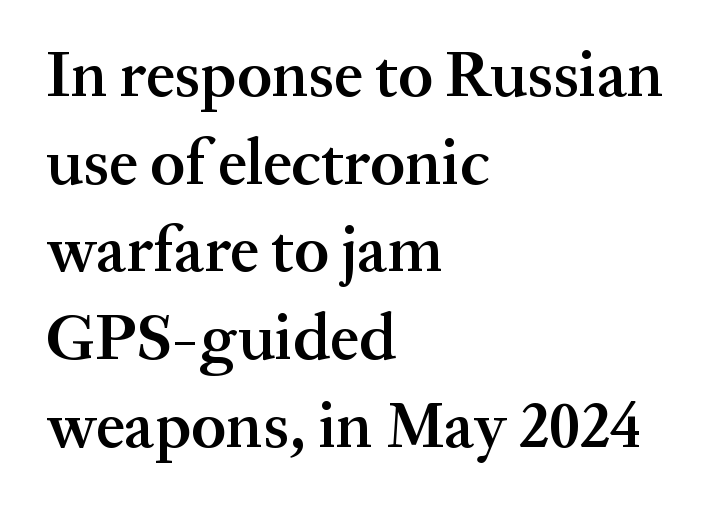
The image shows 65 px semibold serif type, upright; set left-aligned, normal line spacing (1.35x), normal letter spacing, not underlined; medium stroke contrast and a medium x-height.
